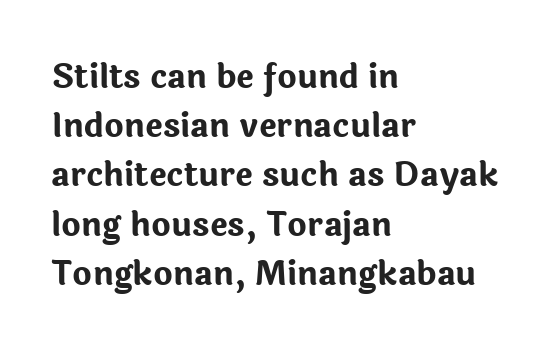
The image shows 33 px bold sans-serif type, upright; set left-aligned, normal line spacing (1.49x), normal letter spacing, not underlined; low stroke contrast and a medium x-height.
